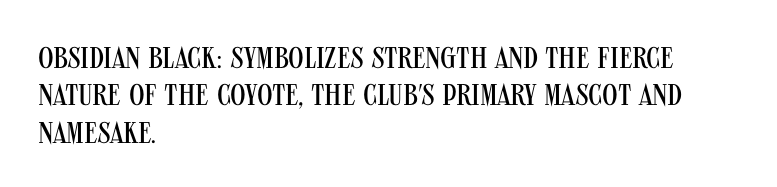
{"serif": "no", "italic": "no", "bold": "no", "weight": "regular", "width": "condensed", "stroke_contrast": "medium", "x_height": "large", "monospaced": "no", "underline": "no", "align": "left", "line_spacing": "normal", "line_spacing_ratio": 1.25, "letter_spacing": "normal", "letter_spacing_em": 0.0, "glyph_px": 30}
